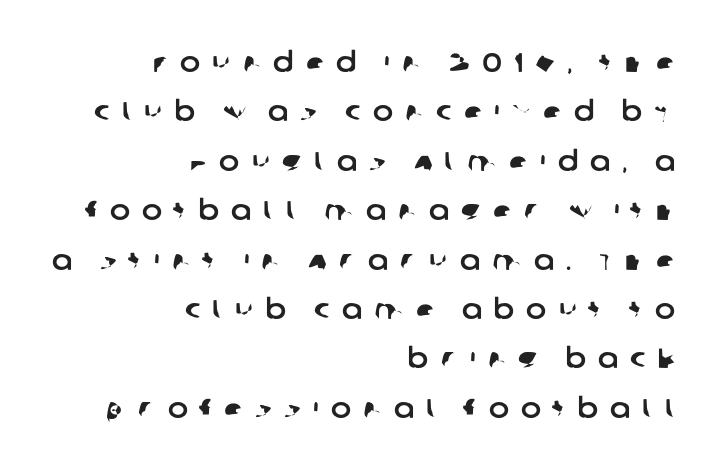
Glyph-to-glyph distance is far greater than everyday printed text. The words here are not underlined. A flush-right, rag-left setting is used for this passage.
